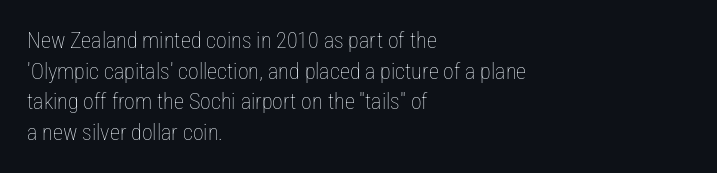
Q: Is the text bold? A: No.
Q: Is the text italic (slanted)? A: No, it is upright.
Q: Is the text underlined? A: No.
Q: How is the paragraph aligned? A: Left-aligned.
Q: Is the spacing between letters normal or unusually wide? A: Normal.
Q: Is the spacing between lines tight, normal or loose? A: Normal.
